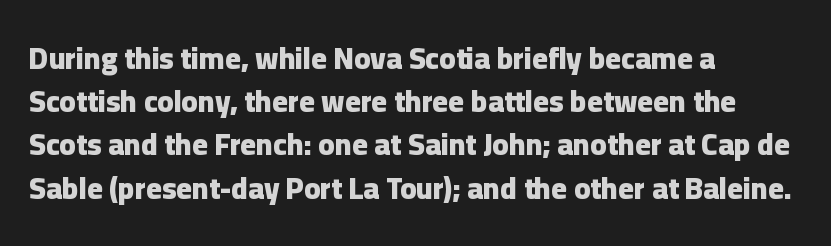
Summary of vertical rhythm: regular, with standard interline spacing. Check the space under the baseline: it is left empty. Type style note: lacks serifs. Tracking value appears to be zero — textbook default spacing. Emphasis by weight is at full strength: bold.
